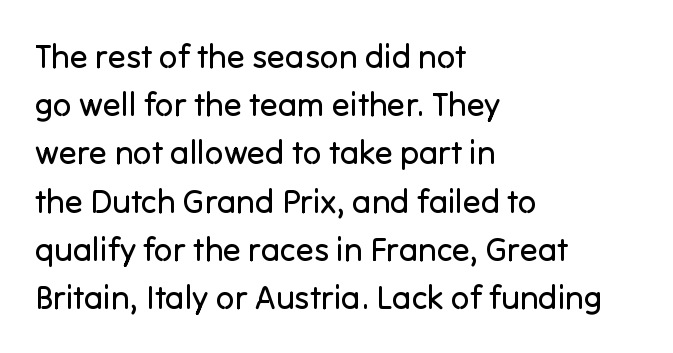
The weight would be labelled regular, book, light, or lighter still. The passage shown has conventional tracking throughout. Unmarked baselines from the first word to the last. Students, observe: this is what conventionally led text looks like. Do the characters align in a grid? No, the font is proportional.
